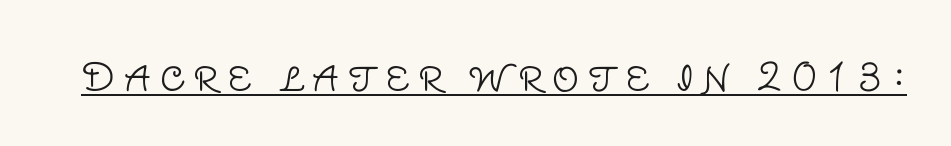
Q: Is the text bold? A: No.
Q: Is the text italic (slanted)? A: Yes.
Q: Is the typeface a serif or a sans-serif typeface? A: Sans-serif.
Q: Is the text underlined? A: Yes.
Q: Is the spacing between letters normal or unusually wide? A: Unusually wide.
Q: Width (condensed, normal, or wide)? A: Normal.
Q: Stroke contrast? A: Low.
Q: x-height? A: Large.
Q: Monospaced? A: No.
